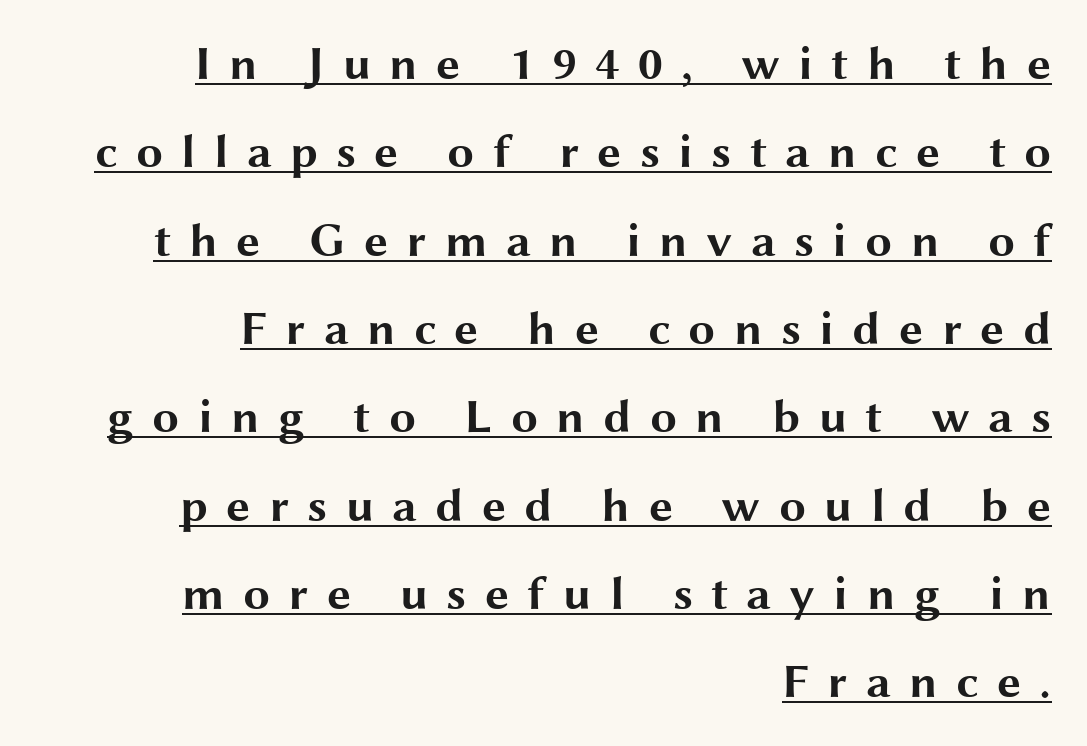
{"serif": "no", "italic": "no", "bold": "yes", "weight": "bold", "width": "wide", "stroke_contrast": "medium", "x_height": "medium", "monospaced": "no", "underline": "yes", "align": "right", "line_spacing_ratio": 1.84, "letter_spacing": "wide", "letter_spacing_em": 0.38, "glyph_px": 48}
